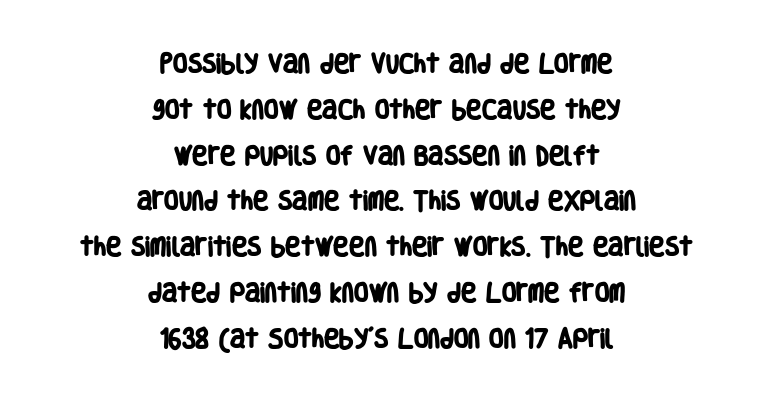
Q: Is the text bold? A: Yes.
Q: Is the text underlined? A: No.
Q: How is the paragraph aligned? A: Centered.
Q: Is the spacing between letters normal or unusually wide? A: Normal.
Q: Is the spacing between lines tight, normal or loose? A: Loose.
